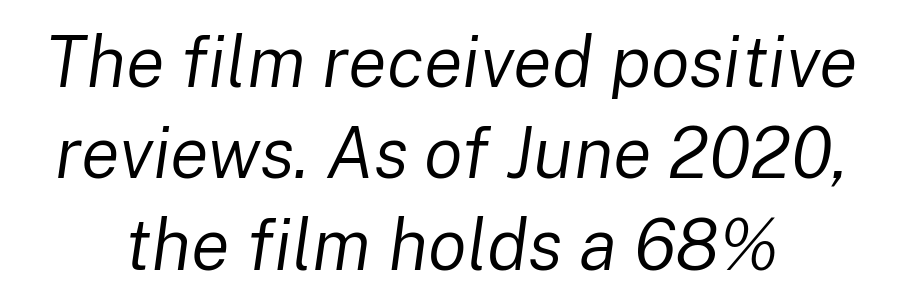
{"italic": "yes", "lean": "right", "slant_degrees": 8, "bold": "no", "weight": "regular", "width": "normal", "stroke_contrast": "low", "x_height": "medium", "monospaced": "no", "underline": "no", "align": "center", "line_spacing": "normal", "line_spacing_ratio": 1.27, "letter_spacing": "normal", "letter_spacing_em": 0.0, "glyph_px": 72}
